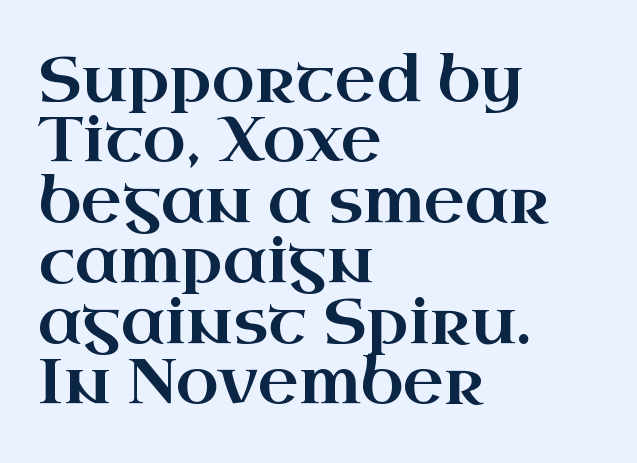
The image shows 63 px wide serif type, upright; set left-aligned, tight line spacing (0.96x), normal letter spacing, not underlined; high stroke contrast and a small x-height.
